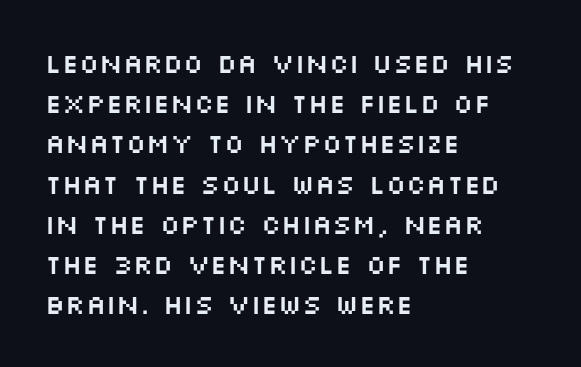
Summary of vertical rhythm: regular, with standard interline spacing. No italicization has been applied; the sample stays upright. One-word summary of the alignment: left. The line texture is even and compact thanks to regular tracking. The space directly below the letters is spotless.
